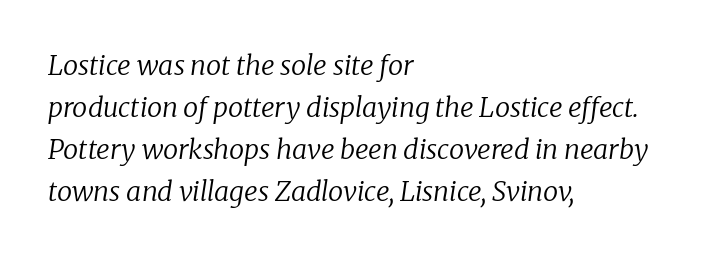
Is there much room between lines? A standard amount, neither cramped nor airy. The characters are drawn with everyday or finer stroke widths. Underline: absent. Notice how the stems are inclined rather than vertical — that's the hallmark of italics. The line texture is even and compact thanks to regular tracking.
